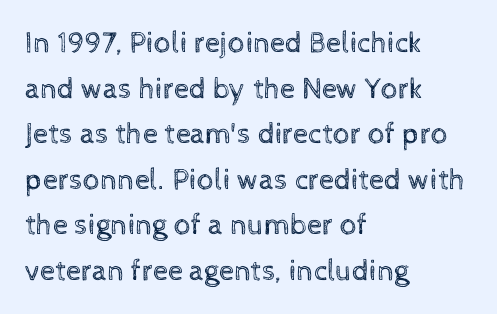
Q: Is the text bold? A: No.
Q: Is the text italic (slanted)? A: No, it is upright.
Q: Is the text underlined? A: No.
Q: How is the paragraph aligned? A: Left-aligned.
Q: Is the spacing between letters normal or unusually wide? A: Normal.
Q: Is the spacing between lines tight, normal or loose? A: Normal.
Q: Width (condensed, normal, or wide)? A: Normal.
Q: x-height? A: Medium.
Q: Monospaced? A: No.
